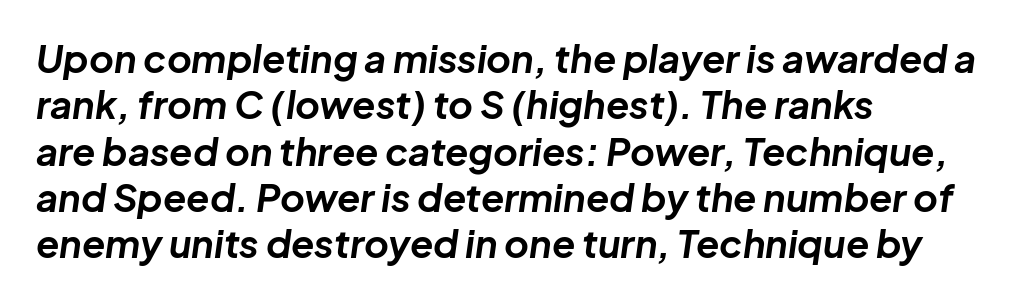
The image shows 38 px bold type, italic (leaning right); set left-aligned, line spacing 1.22x, normal letter spacing, not underlined; low stroke contrast and a medium x-height.
